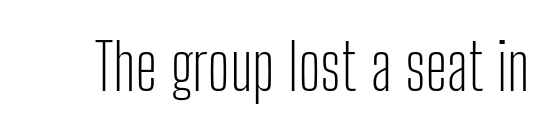
The image shows 64 px light, condensed sans-serif type, upright; set normal letter spacing, not underlined; low stroke contrast and a medium x-height.
